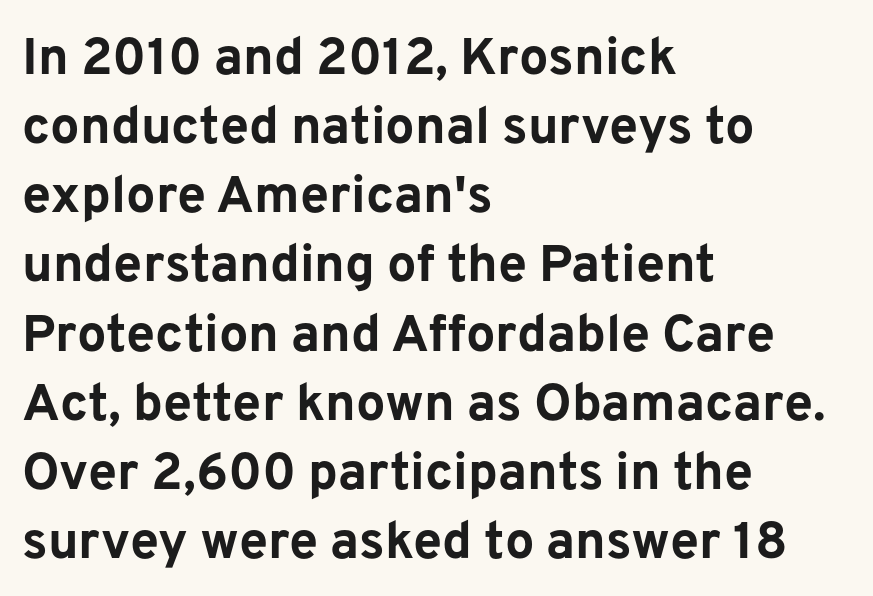
{"serif": "no", "italic": "no", "bold": "yes", "weight": "bold", "width": "normal", "stroke_contrast": "low", "x_height": "medium", "monospaced": "no", "underline": "no", "align": "left", "line_spacing": "normal", "line_spacing_ratio": 1.33, "letter_spacing": "normal", "letter_spacing_em": 0.0, "glyph_px": 52}
